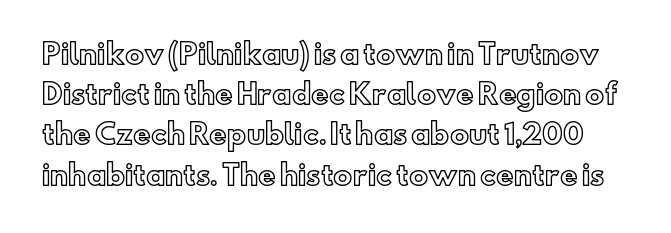
{"italic": "no", "underline": "no", "line_spacing": "normal", "line_spacing_ratio": 1.49, "letter_spacing": "normal", "letter_spacing_em": 0.0, "glyph_px": 27}
